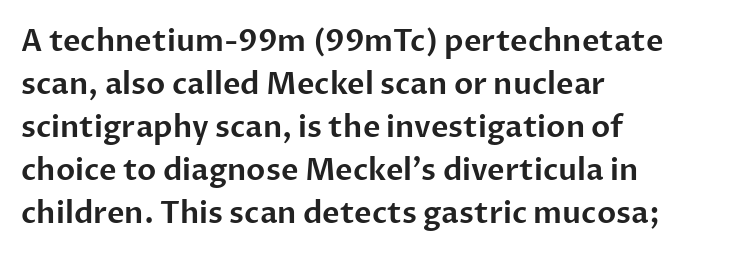
The image shows 30 px sans-serif type, upright; set left-aligned, normal line spacing (1.43x), normal letter spacing, not underlined; low stroke contrast and a medium x-height.
